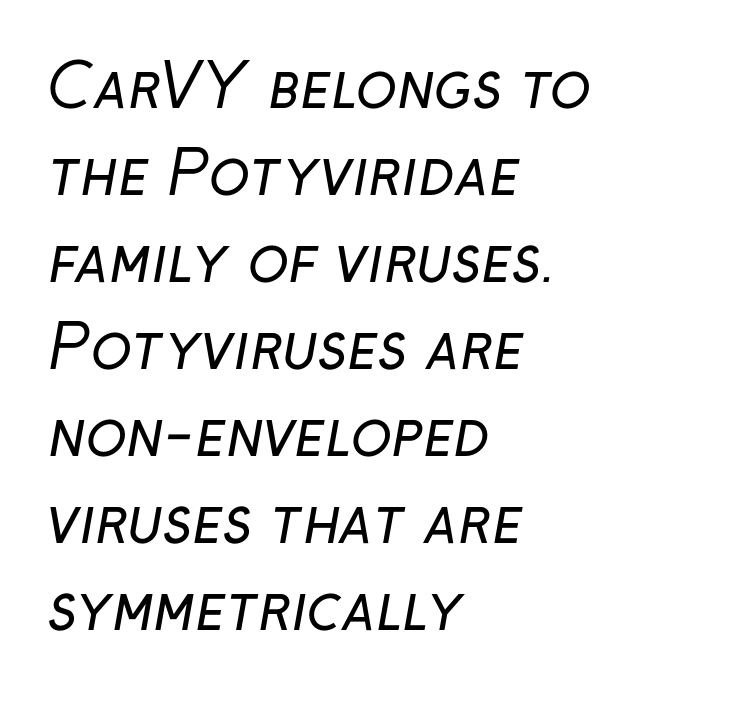
Q: Is the text bold? A: No.
Q: Is the typeface a serif or a sans-serif typeface? A: Sans-serif.
Q: Is the text underlined? A: No.
Q: How is the paragraph aligned? A: Left-aligned.
Q: Is the spacing between letters normal or unusually wide? A: Normal.
Q: Is the spacing between lines tight, normal or loose? A: Normal.
Q: Width (condensed, normal, or wide)? A: Normal.
Q: Stroke contrast? A: Low.
Q: x-height? A: Medium.
Q: Monospaced? A: No.
